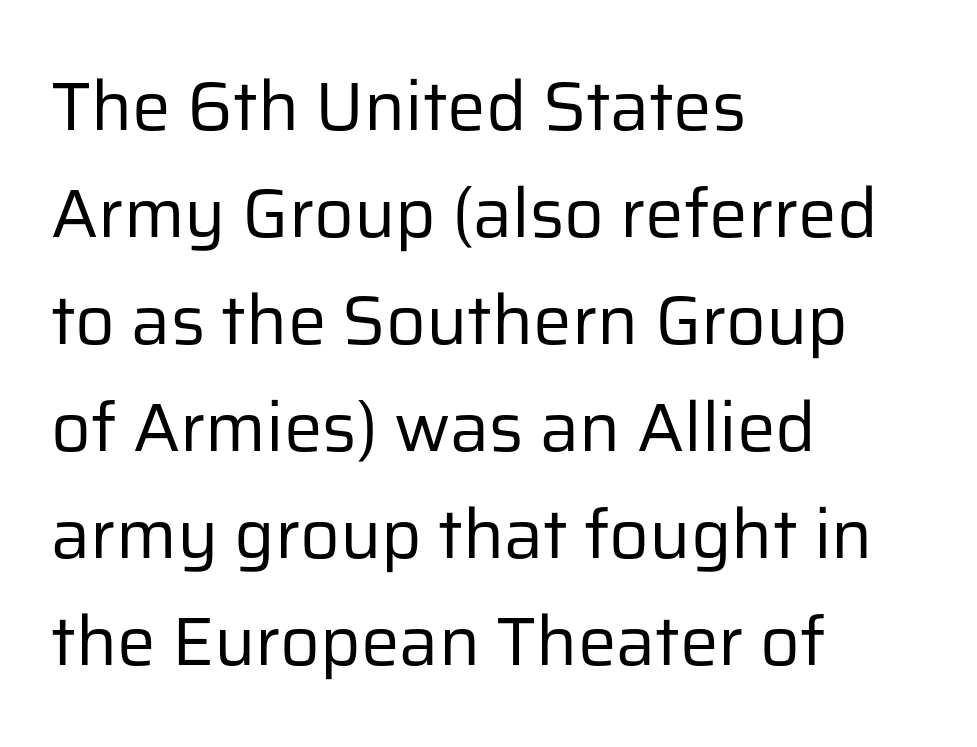
The image shows 69 px regular-weight sans-serif type, upright; set left-aligned, normal line spacing (1.55x), normal letter spacing, not underlined; low stroke contrast and a medium x-height.
